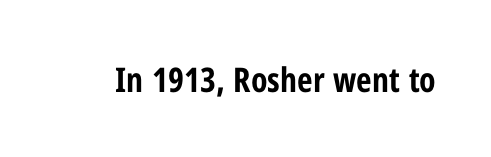
Q: Is the text bold? A: Yes.
Q: Is the text italic (slanted)? A: No, it is upright.
Q: Is the typeface a serif or a sans-serif typeface? A: Sans-serif.
Q: Is the text underlined? A: No.
Q: Is the spacing between letters normal or unusually wide? A: Normal.
Q: Width (condensed, normal, or wide)? A: Condensed.
Q: Stroke contrast? A: Low.
Q: x-height? A: Medium.
Q: Monospaced? A: No.
